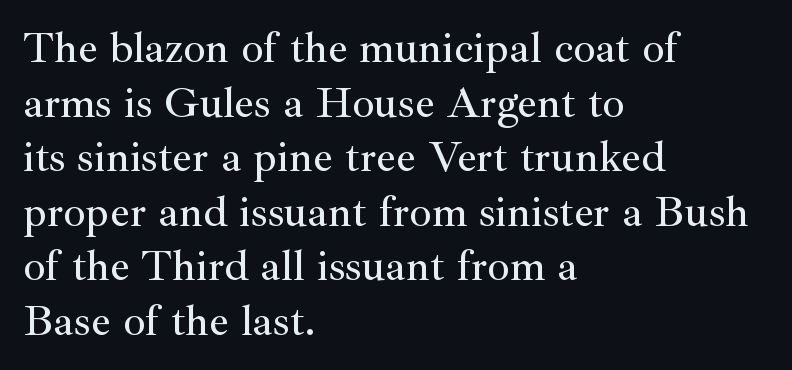
The letters carry serifs — small finishing strokes at the ends of their stems. The tracking reads as untouched default to a designer's eye. Any mark beneath the type? The region is blank. The type sits square on the baseline with zero lean. A student would call this left alignment; a typographer would say flush left, rag right. Looks like regular typesetting: each glyph gets only the width it needs.
